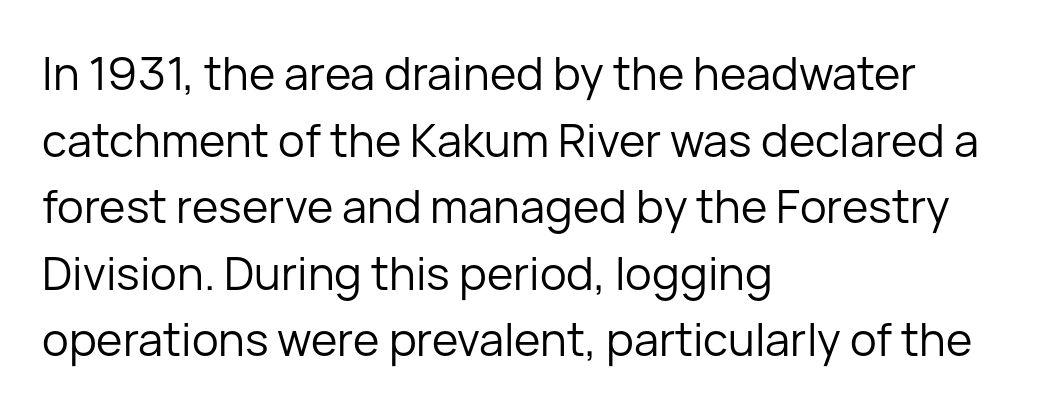
These lines are rendered in a variable-pitch font. No feet cap the strokes, marking this as sans-serif type. Is the type heavy? It reads as light-to-regular instead. Posture: upright roman.
